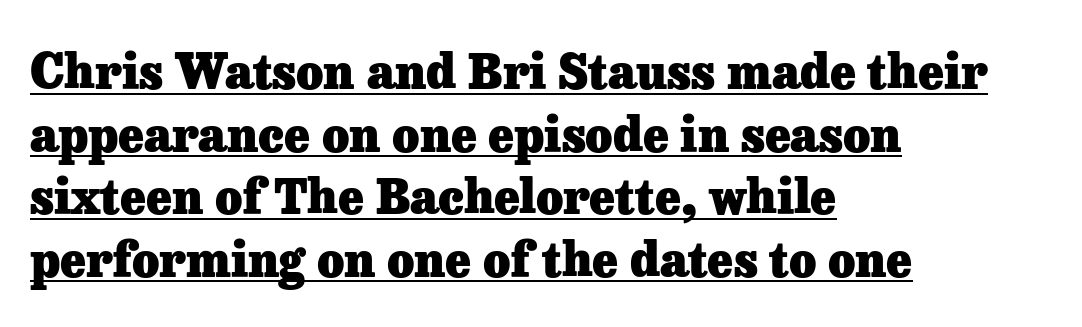
Somebody hit Ctrl+U on this one — the words are underlined. All the whitespace from short lines collects on the right. Each letter keeps its own natural width here, so spacing adapts to shape. If you measured baseline to baseline, you'd find a middling distance. A typesetter would label this face a serif.
